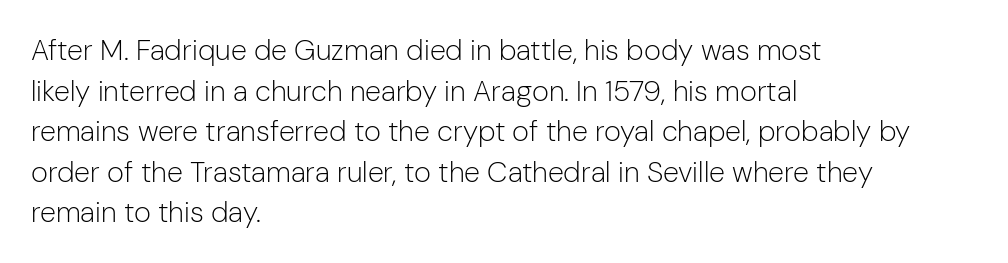
The image shows 29 px light sans-serif type, upright; set left-aligned, normal line spacing (1.4x), normal letter spacing, not underlined; low stroke contrast and a medium x-height.
